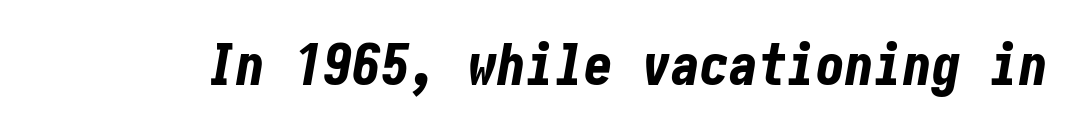
The image shows 58 px bold, condensed type, italic (leaning right); set normal letter spacing, not underlined; low stroke contrast and a medium x-height.
